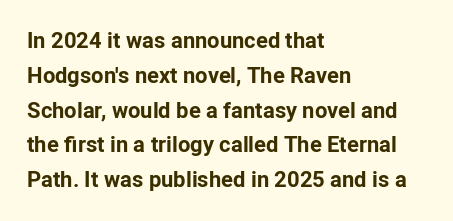
Q: Is the text bold? A: Yes.
Q: Is the text italic (slanted)? A: No, it is upright.
Q: Is the text underlined? A: No.
Q: How is the paragraph aligned? A: Left-aligned.
Q: Is the spacing between letters normal or unusually wide? A: Normal.
Q: Is the spacing between lines tight, normal or loose? A: Normal.
